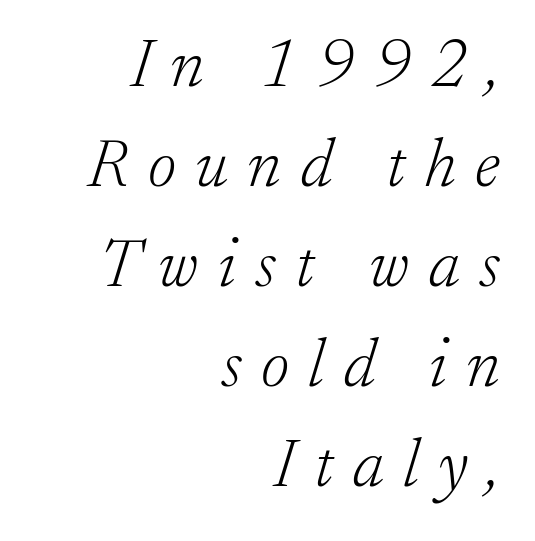
Q: Is the text bold? A: No.
Q: Is the text italic (slanted)? A: Yes, it leans right by about 17 degrees.
Q: Is the typeface a serif or a sans-serif typeface? A: Serif.
Q: Is the text underlined? A: No.
Q: How is the paragraph aligned? A: Right-aligned.
Q: Is the spacing between letters normal or unusually wide? A: Unusually wide.
Q: Is the spacing between lines tight, normal or loose? A: Normal.
Q: Width (condensed, normal, or wide)? A: Normal.
Q: Stroke contrast? A: Low.
Q: x-height? A: Small.
Q: Monospaced? A: No.
